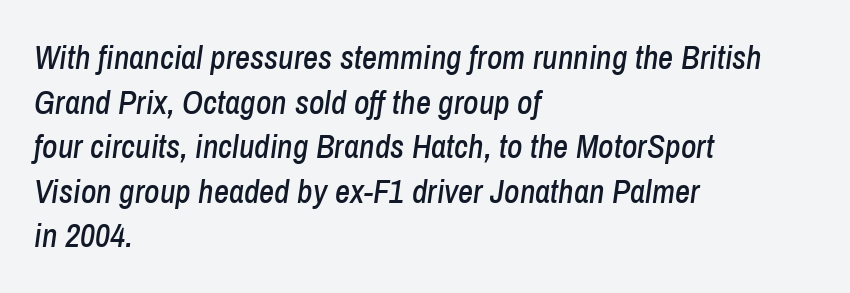
The image shows 33 px condensed type, italic (leaning right); set left-aligned, normal line spacing (1.35x), normal letter spacing, not underlined; low stroke contrast and a medium x-height.
